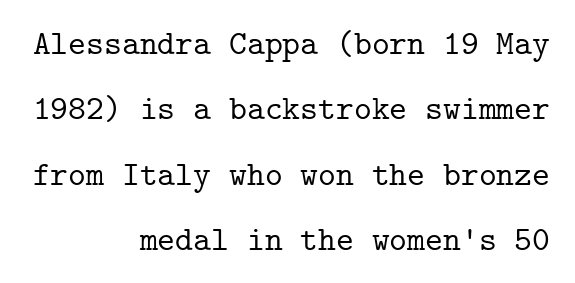
The gaps between neighbouring characters are ordinary and unremarkable. A roman cut, with each character standing at attention. How would I describe the line gaps? Wide and relaxed. Yep, those are serifs on the letters.
